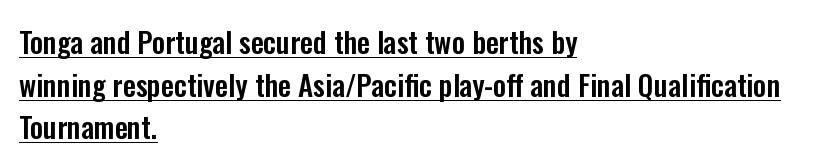
Short note: letters normally spaced. Caption: lettering with a line underneath. Looks like regular typesetting: each glyph gets only the width it needs. Vertically, the passage feels balanced, rows spaced as you'd expect.
